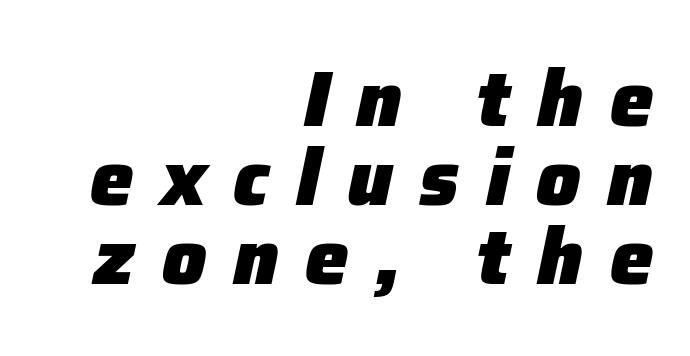
The face used here is proportionally spaced, like ordinary book or web type. The space between consecutive lines is stingy. The rendering inserts visible extra space after every character. Line ends are locked; line starts wander.
